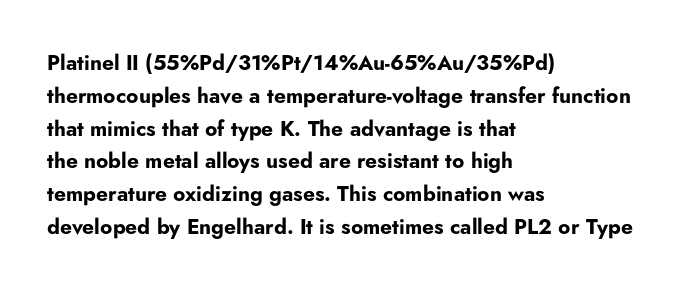
Q: Is the text bold? A: Yes.
Q: Is the text italic (slanted)? A: No, it is upright.
Q: Is the text underlined? A: No.
Q: How is the paragraph aligned? A: Left-aligned.
Q: Is the spacing between letters normal or unusually wide? A: Normal.
Q: Is the spacing between lines tight, normal or loose? A: Normal.
